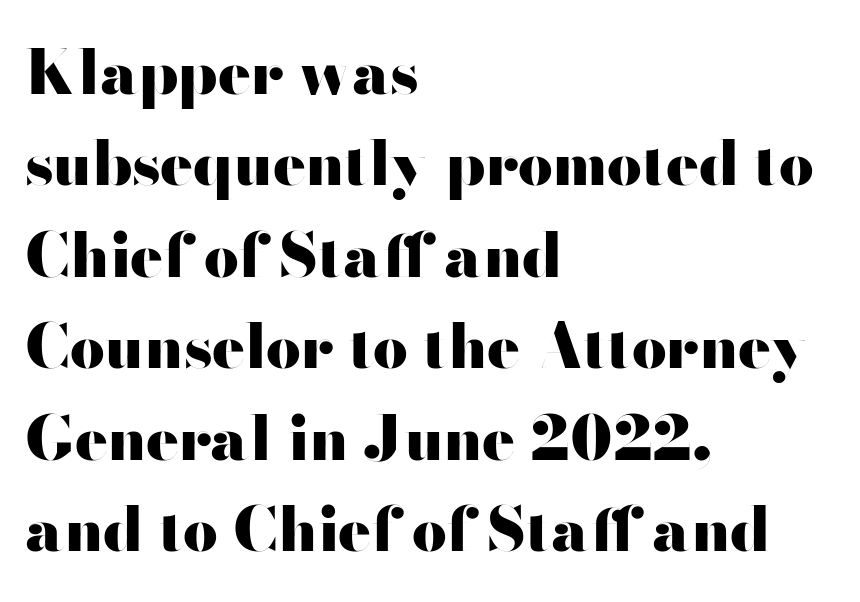
{"italic": "no", "bold": "yes", "weight": "heavy", "width": "wide", "stroke_contrast": "high", "x_height": "small", "monospaced": "no", "underline": "no", "align": "left", "line_spacing": "normal", "line_spacing_ratio": 1.5, "letter_spacing": "normal", "letter_spacing_em": 0.0, "glyph_px": 61}
